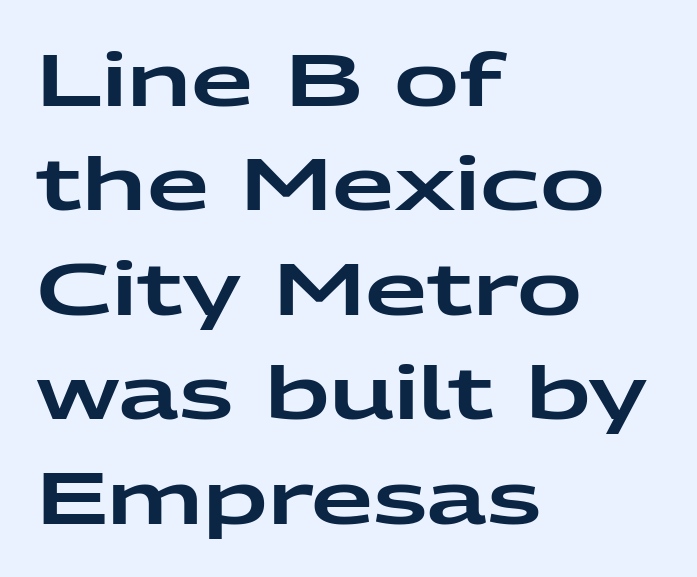
{"serif": "no", "italic": "no", "width": "wide", "stroke_contrast": "low", "x_height": "medium", "monospaced": "no", "underline": "no", "align": "left", "line_spacing": "normal", "line_spacing_ratio": 1.45, "letter_spacing": "normal", "letter_spacing_em": 0.0, "glyph_px": 72}
